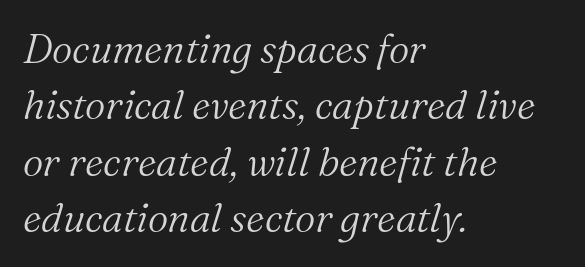
Q: Is the text bold? A: No.
Q: Is the text italic (slanted)? A: Yes, it leans right by about 16 degrees.
Q: Is the typeface a serif or a sans-serif typeface? A: Serif.
Q: Is the text underlined? A: No.
Q: How is the paragraph aligned? A: Left-aligned.
Q: Is the spacing between letters normal or unusually wide? A: Normal.
Q: Is the spacing between lines tight, normal or loose? A: Normal.
Q: Width (condensed, normal, or wide)? A: Normal.
Q: Stroke contrast? A: Medium.
Q: x-height? A: Medium.
Q: Monospaced? A: No.
